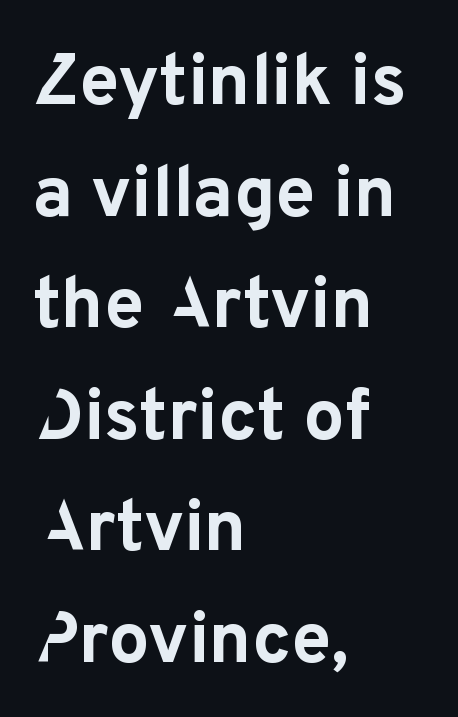
The image shows 72 px bold sans-serif type, upright; set left-aligned, normal line spacing (1.55x), normal letter spacing, not underlined; low stroke contrast and a medium x-height.
